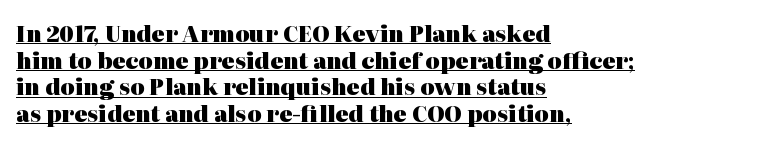
The image shows 22 px bold type, upright; set left-aligned, line spacing 1.21x, normal letter spacing, underlined.
